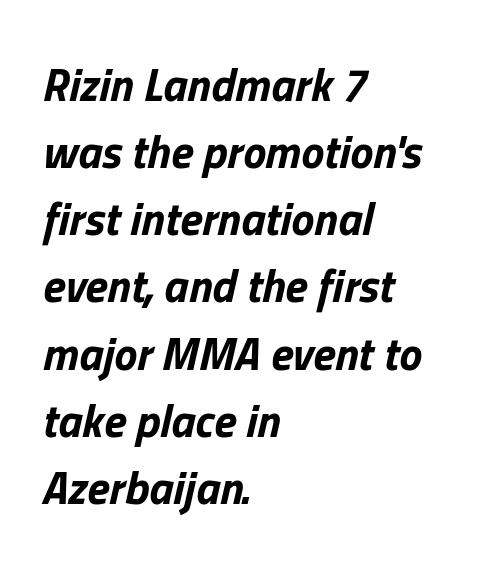
An italicized treatment has been applied to the whole sample. The paragraph shown leans on its left margin. What stands out about the letter spacing? Nothing — it is the standard amount. The rendering uses a moderate line-height, typical for paragraphs. Honestly, there is no underline to notice here at all. The glyphs have the mass of a bold cut.
